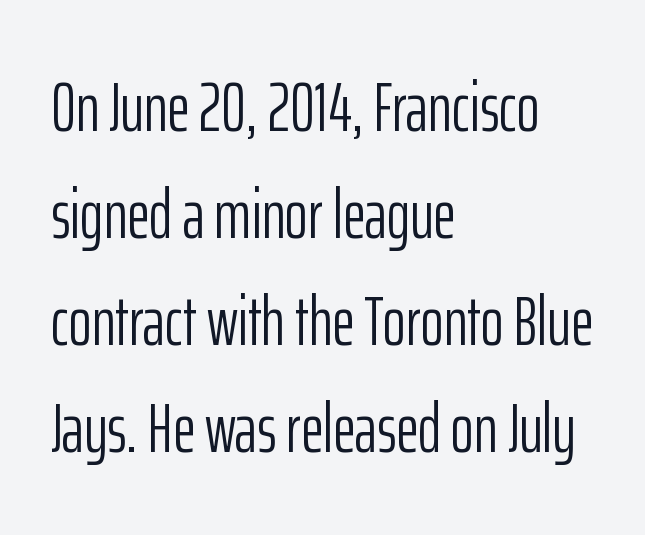
The image shows 70 px light, condensed sans-serif type, upright; set left-aligned, normal line spacing (1.53x), normal letter spacing, not underlined; low stroke contrast and a medium x-height.
